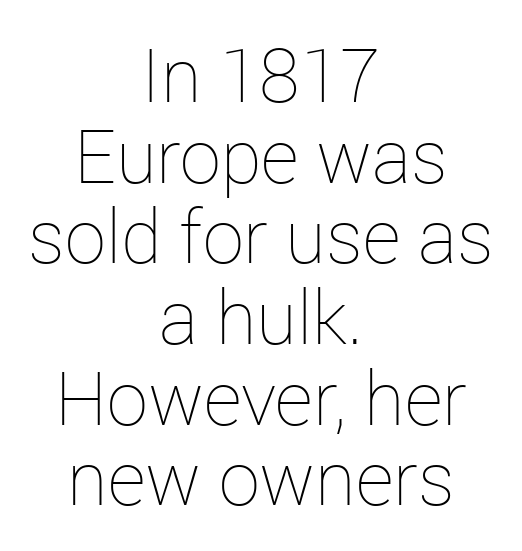
Is the letter spacing exaggerated? No — it looks like the ordinary default. Notice how the passage keeps no hard edge, just a central spine. Compared with typical paragraphs, the rows here are closer together. Lines of text with bare space underneath. Counters stay open thanks to moderate or lighter strokes.
